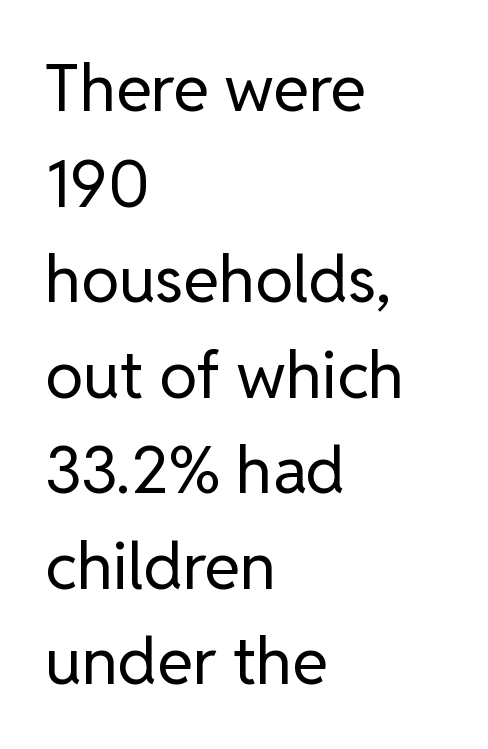
{"serif": "no", "italic": "no", "bold": "no", "weight": "regular", "width": "normal", "stroke_contrast": "low", "x_height": "medium", "monospaced": "no", "underline": "no", "align": "left", "line_spacing": "normal", "line_spacing_ratio": 1.47, "letter_spacing": "normal", "letter_spacing_em": 0.0, "glyph_px": 65}
